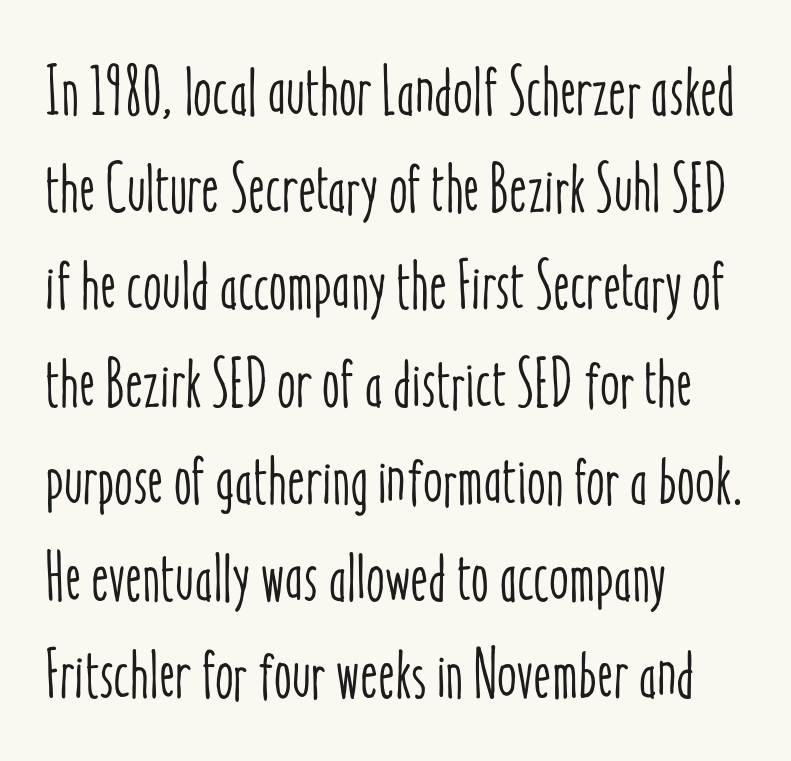
The image shows 68 px condensed type, upright; set left-aligned, normal line spacing (1.43x), normal letter spacing, not underlined; low stroke contrast and a medium x-height.
